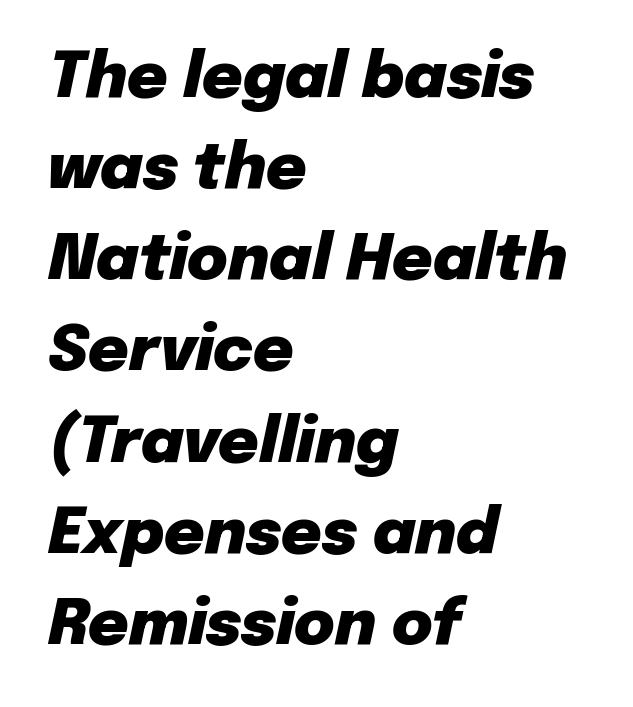
{"italic": "yes", "lean": "right", "slant_degrees": 12, "bold": "yes", "weight": "heavy", "width": "normal", "stroke_contrast": "low", "x_height": "medium", "monospaced": "no", "underline": "no", "align": "left", "line_spacing": "normal", "line_spacing_ratio": 1.47, "letter_spacing": "normal", "letter_spacing_em": 0.0, "glyph_px": 62}
